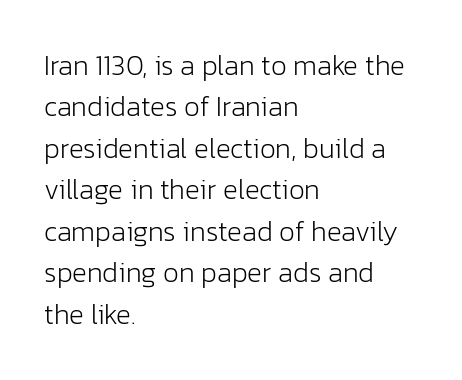
{"serif": "no", "italic": "no", "bold": "no", "weight": "light", "width": "normal", "stroke_contrast": "low", "x_height": "medium", "monospaced": "no", "underline": "no", "align": "left", "line_spacing": "normal", "line_spacing_ratio": 1.48, "letter_spacing": "normal", "letter_spacing_em": 0.0, "glyph_px": 28}
